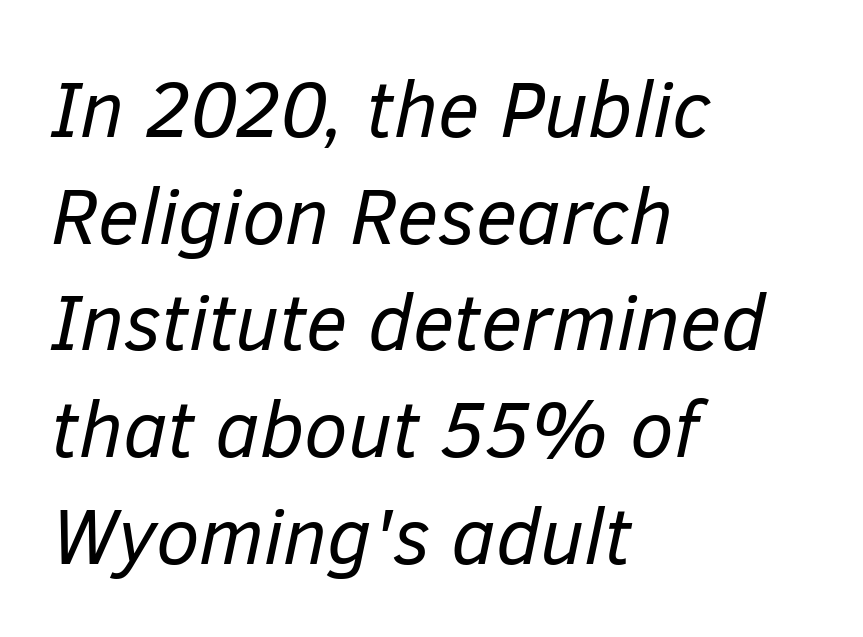
Q: Is the text bold? A: No.
Q: Is the text italic (slanted)? A: Yes, it leans right by about 12 degrees.
Q: Is the text underlined? A: No.
Q: How is the paragraph aligned? A: Left-aligned.
Q: Is the spacing between letters normal or unusually wide? A: Normal.
Q: Is the spacing between lines tight, normal or loose? A: Normal.
Q: Width (condensed, normal, or wide)? A: Normal.
Q: Stroke contrast? A: Low.
Q: x-height? A: Medium.
Q: Monospaced? A: No.
